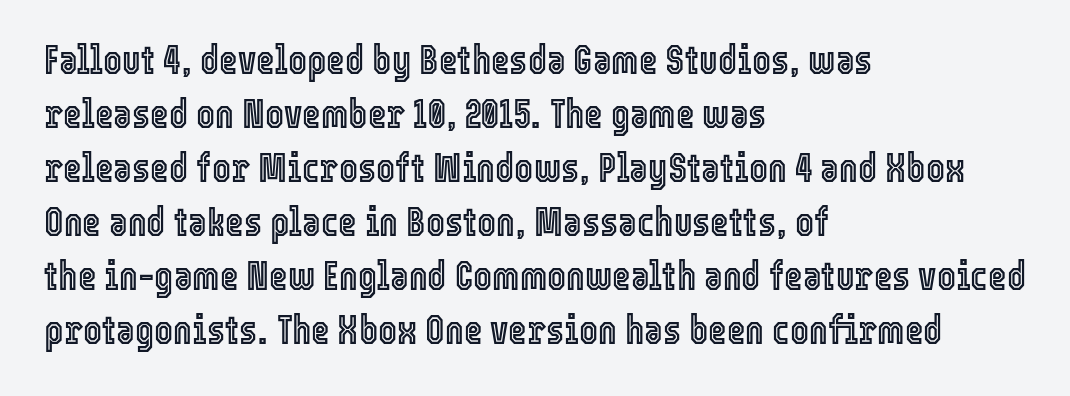
Q: Is the text italic (slanted)? A: No, it is upright.
Q: Is the text underlined? A: No.
Q: How is the paragraph aligned? A: Left-aligned.
Q: Is the spacing between letters normal or unusually wide? A: Normal.
Q: Is the spacing between lines tight, normal or loose? A: Normal.
Q: Width (condensed, normal, or wide)? A: Condensed.
Q: x-height? A: Medium.
Q: Monospaced? A: No.
